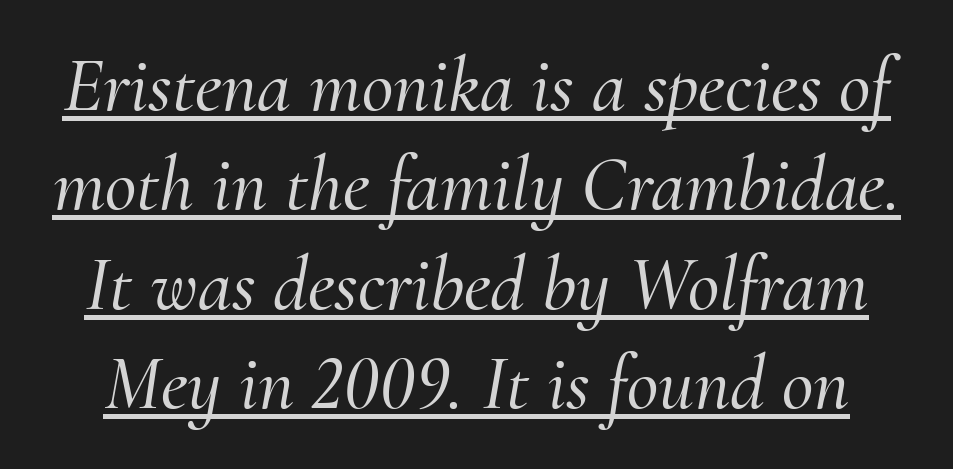
Q: Is the text italic (slanted)? A: Yes, it leans right by about 10 degrees.
Q: Is the typeface a serif or a sans-serif typeface? A: Serif.
Q: Is the text underlined? A: Yes.
Q: Is the spacing between letters normal or unusually wide? A: Normal.
Q: Is the spacing between lines tight, normal or loose? A: Normal.
Q: Width (condensed, normal, or wide)? A: Normal.
Q: Stroke contrast? A: Medium.
Q: x-height? A: Small.
Q: Monospaced? A: No.
